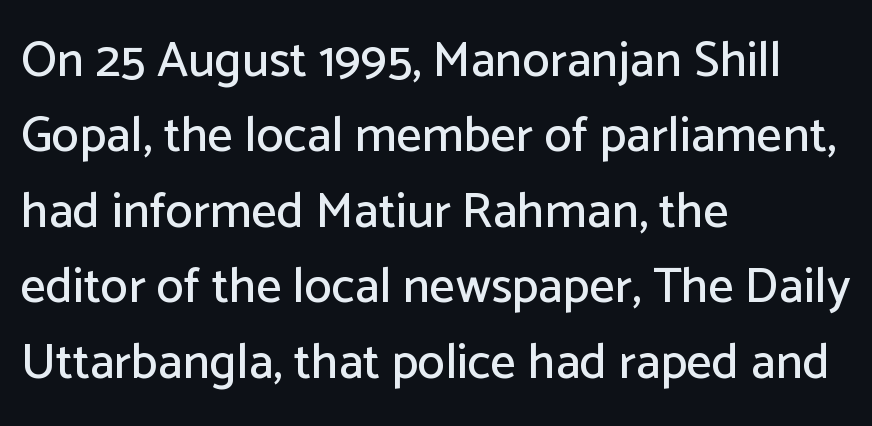
A typesetter would call this zero additional tracking. Honestly, there is no underline to notice here at all. You can tell from the bare stems that sans-serif type was used. The letters advance in unequal steps, a hallmark of proportional type. These lines are set flush left with a ragged right edge. Ordinary non-slanted type is in use.
